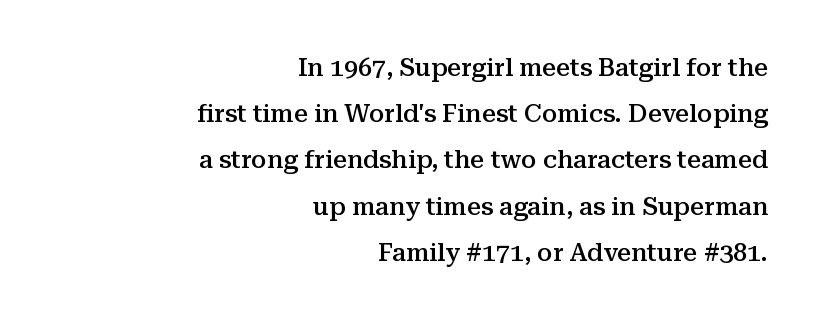
Q: Is the text bold? A: Semi-bold.
Q: Is the text italic (slanted)? A: No, it is upright.
Q: Is the text underlined? A: No.
Q: How is the paragraph aligned? A: Right-aligned.
Q: Is the spacing between letters normal or unusually wide? A: Normal.
